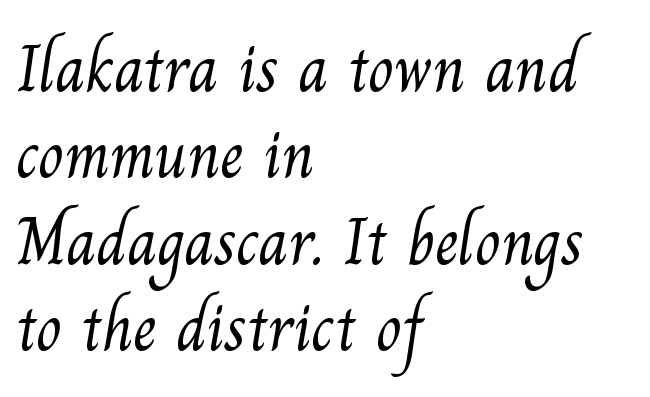
Q: Is the text bold? A: No.
Q: Is the typeface a serif or a sans-serif typeface? A: Serif.
Q: Is the text underlined? A: No.
Q: How is the paragraph aligned? A: Left-aligned.
Q: Is the spacing between letters normal or unusually wide? A: Normal.
Q: Is the spacing between lines tight, normal or loose? A: Normal.
Q: Width (condensed, normal, or wide)? A: Normal.
Q: Stroke contrast? A: Medium.
Q: x-height? A: Small.
Q: Monospaced? A: No.
